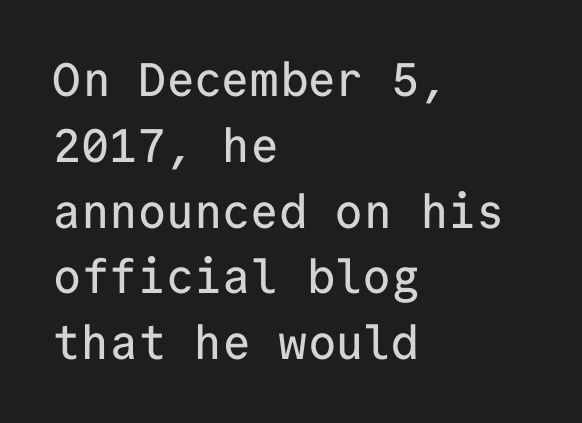
The image shows 47 px sans-serif type, upright, monospaced; set left-aligned, normal line spacing (1.4x), normal letter spacing, not underlined; low stroke contrast and a medium x-height.
